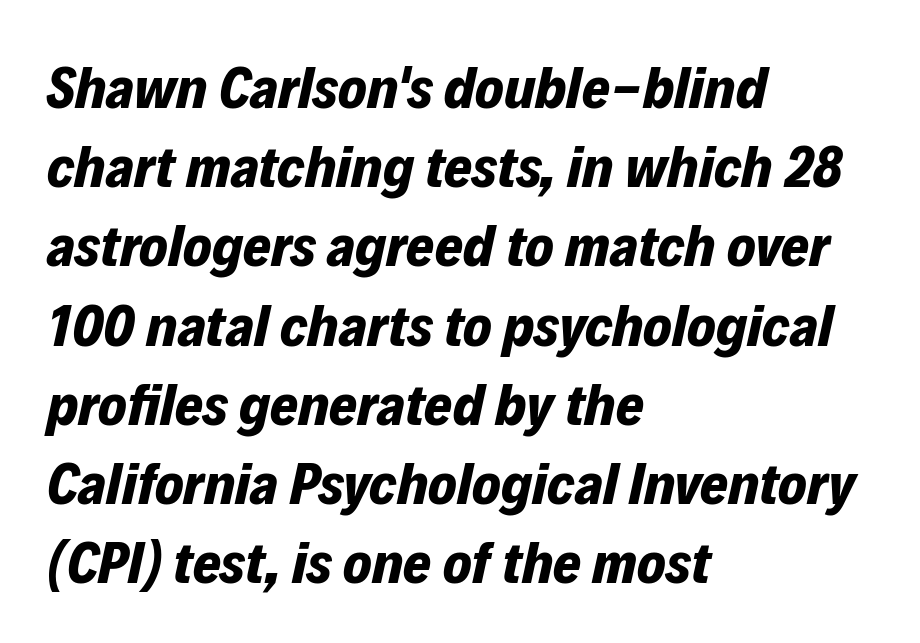
{"italic": "yes", "lean": "right", "slant_degrees": 12, "bold": "yes", "weight": "bold", "width": "normal", "stroke_contrast": "low", "x_height": "medium", "monospaced": "no", "underline": "no", "align": "left", "line_spacing": "normal", "line_spacing_ratio": 1.32, "letter_spacing": "normal", "letter_spacing_em": 0.0, "glyph_px": 60}
